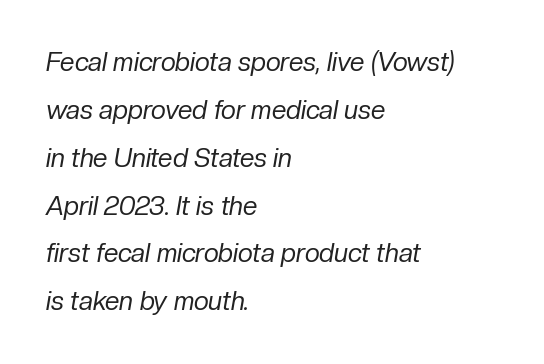
Q: Is the text bold? A: No.
Q: Is the text italic (slanted)? A: Yes, it leans right by about 10 degrees.
Q: Is the text underlined? A: No.
Q: How is the paragraph aligned? A: Left-aligned.
Q: Is the spacing between letters normal or unusually wide? A: Normal.
